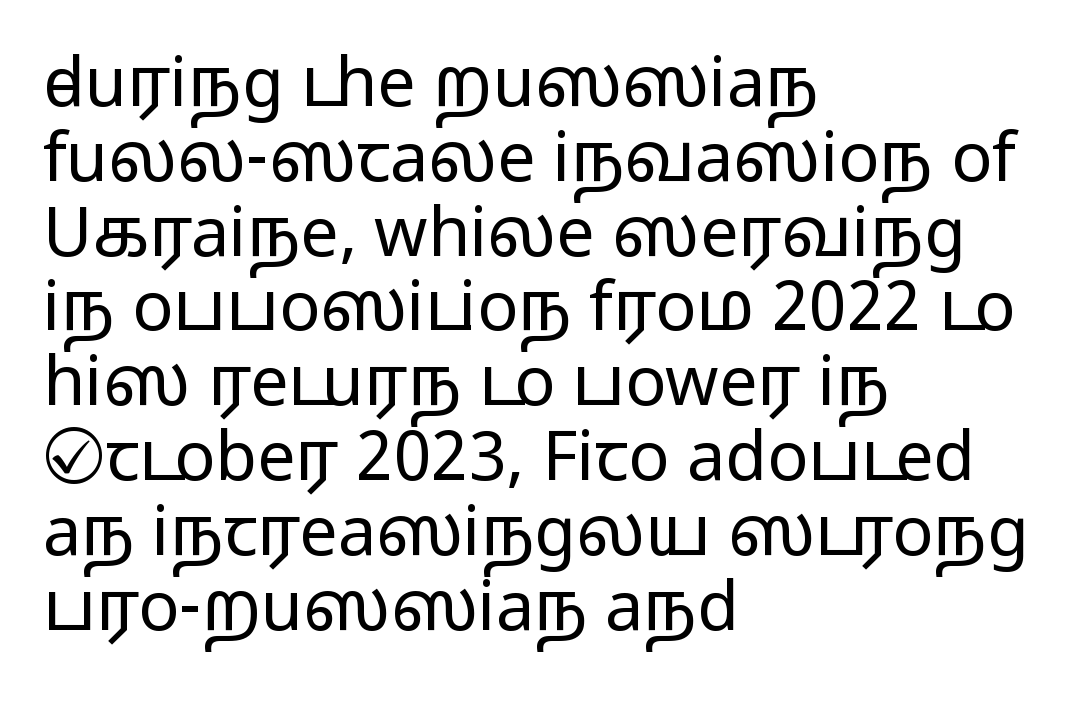
Q: Is the text bold? A: No.
Q: Is the text italic (slanted)? A: No, it is upright.
Q: Is the typeface a serif or a sans-serif typeface? A: Sans-serif.
Q: Is the text underlined? A: No.
Q: How is the paragraph aligned? A: Left-aligned.
Q: Is the spacing between letters normal or unusually wide? A: Normal.
Q: Is the spacing between lines tight, normal or loose? A: Tight.
Q: Width (condensed, normal, or wide)? A: Wide.
Q: Stroke contrast? A: Low.
Q: x-height? A: Medium.
Q: Monospaced? A: No.
